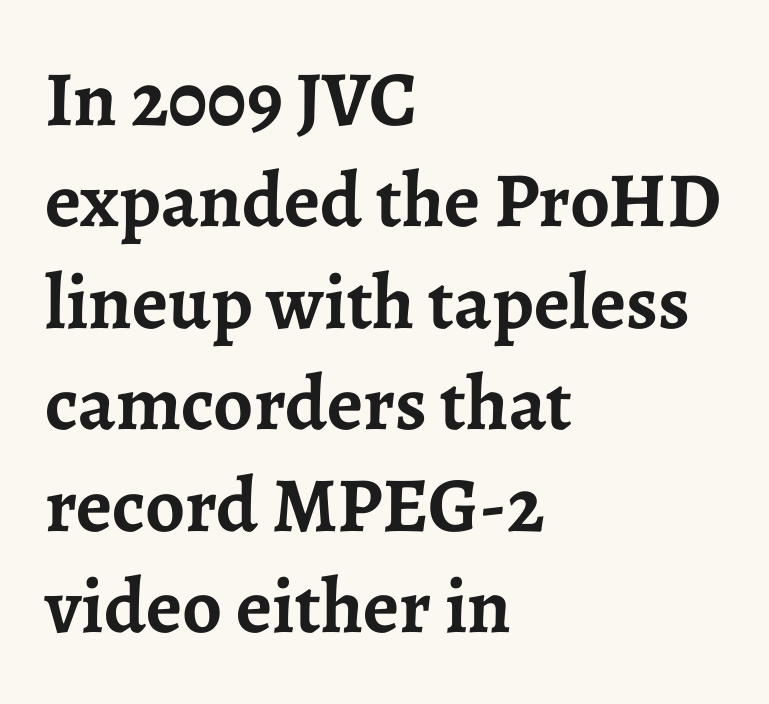
The image shows 78 px semibold serif type, upright; set left-aligned, normal line spacing (1.3x), normal letter spacing, not underlined; low stroke contrast and a medium x-height.
